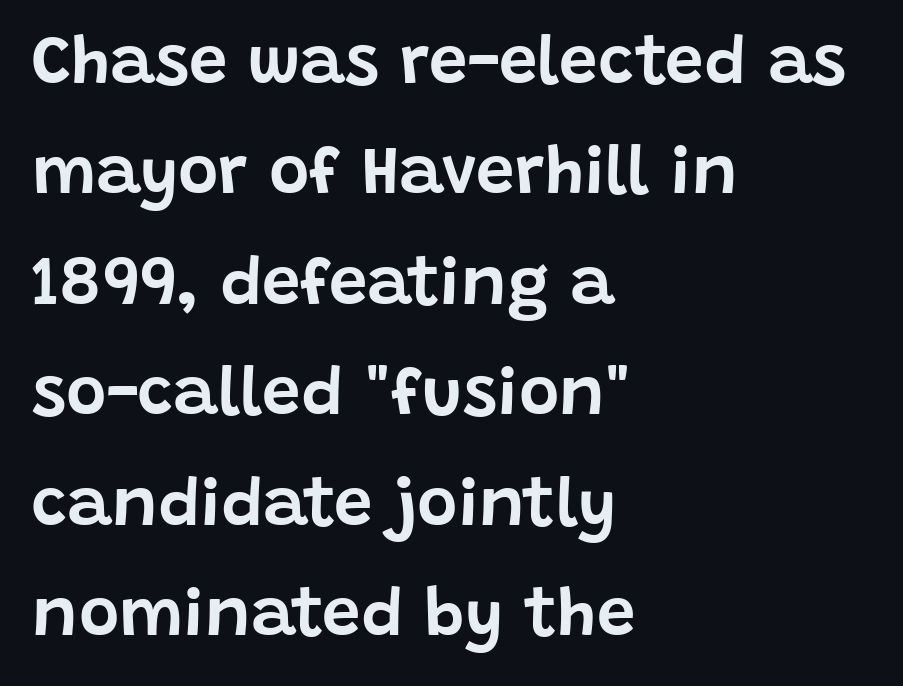
Typographically, this falls in the sans-serif category. Nothing unusual about the tracking: characters are spaced as the font intends. These lines stack with their left ends in a neat column. Think of a printed novel: that variable character pitch is what you see here. Descenders are the only things crossing below the line. The space between consecutive lines is moderate.
